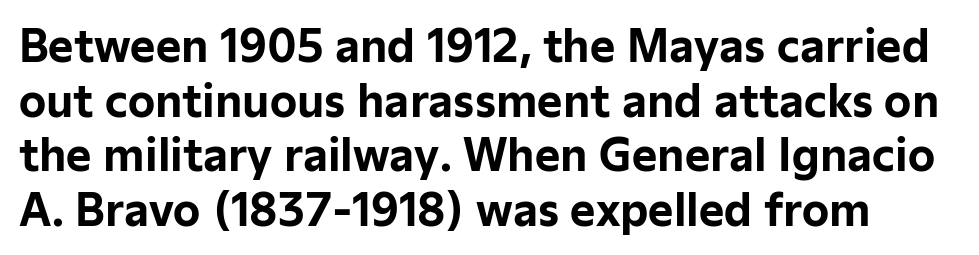
The image shows 43 px bold sans-serif type, upright; set normal line spacing (1.27x), normal letter spacing, not underlined; low stroke contrast and a medium x-height.
